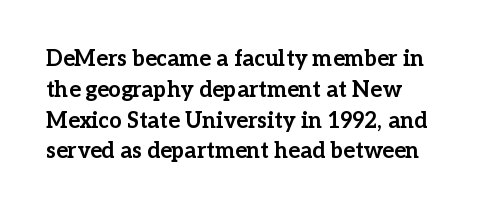
Quick note: not italic, upright. Bold? Absolutely — the strokes are thick and heavy. In terms of leading, this rendering sits right in the middle. The foot of each line stays bare and open. The tracking reads as untouched default to a designer's eye.
